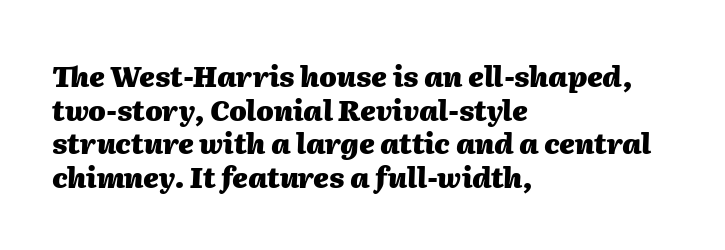
The image shows 28 px heavy type, italic (leaning right); set left-aligned, line spacing 1.2x, normal letter spacing, not underlined; medium stroke contrast and a medium x-height.
